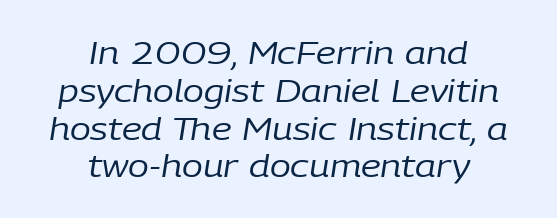
Q: Is the text bold? A: No.
Q: Is the text italic (slanted)? A: Yes, it leans right by about 9 degrees.
Q: Is the text underlined? A: No.
Q: How is the paragraph aligned? A: Centered.
Q: Is the spacing between letters normal or unusually wide? A: Normal.
Q: Width (condensed, normal, or wide)? A: Normal.
Q: Stroke contrast? A: Low.
Q: x-height? A: Medium.
Q: Monospaced? A: No.
